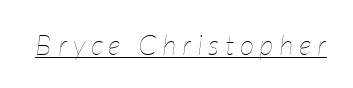
The image shows 28 px thin, condensed type, italic (leaning right); set unusually wide letter spacing (+0.21 em), underlined; low stroke contrast and a medium x-height.
